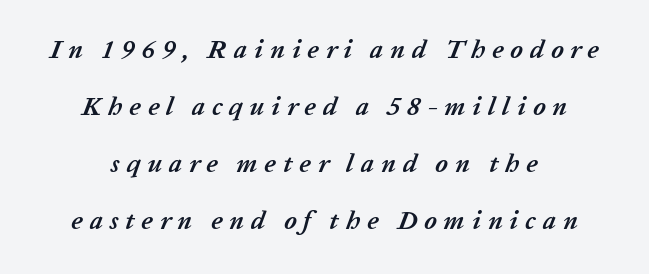
Lines of text with bare space underneath. Inter-character spacing is expanded well beyond the font's built-in metrics. Line spacing here is loose. Teacher's note: observe the equal gaps on both sides — that is centered alignment. This is heavy type, rendered in bold. The axis of the letterforms is tilted away from vertical.
